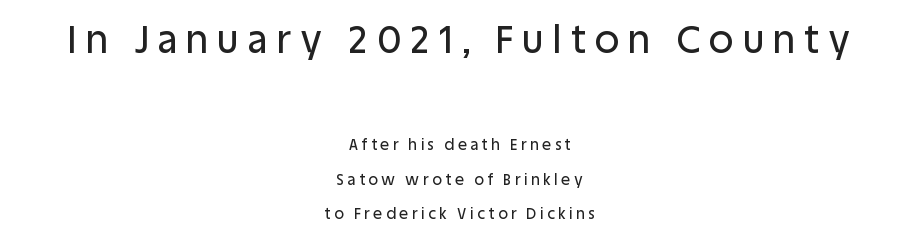
A sans-serif font was chosen for this passage. Rendered with straight, roman letterforms. Character widths vary here, with narrow letters taking less room than wide ones. Which chunk is bigger? The first one — the top block dwarfs the bottom. Both edges are ragged and mirror each other, which tells us the setting is centered.
